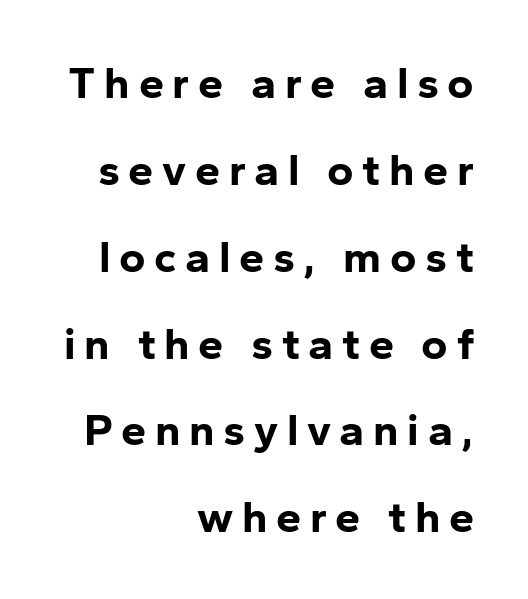
{"serif": "no", "italic": "no", "bold": "yes", "weight": "bold", "width": "normal", "stroke_contrast": "low", "x_height": "medium", "monospaced": "no", "underline": "no", "align": "right", "line_spacing": "loose", "line_spacing_ratio": 1.93, "glyph_px": 45}
